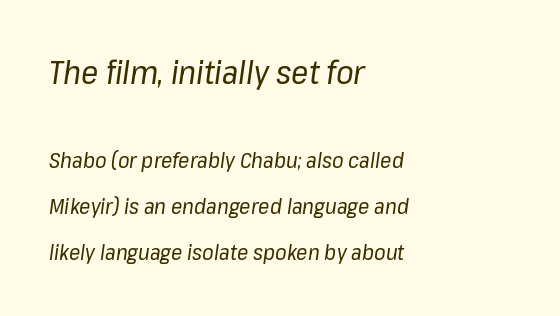
{"italic": "yes", "lean": "right", "slant_degrees": 8, "bold": "no", "weight": "regular", "width": "normal", "stroke_contrast": "low", "x_height": "medium", "monospaced": "no", "underline": "no", "align": "left", "line_spacing": "loose", "line_spacing_ratio": 2.2, "letter_spacing": "normal", "letter_spacing_em": 0.0, "larger_block": "first", "size_ratio": 1.52, "glyph_px": 32}
